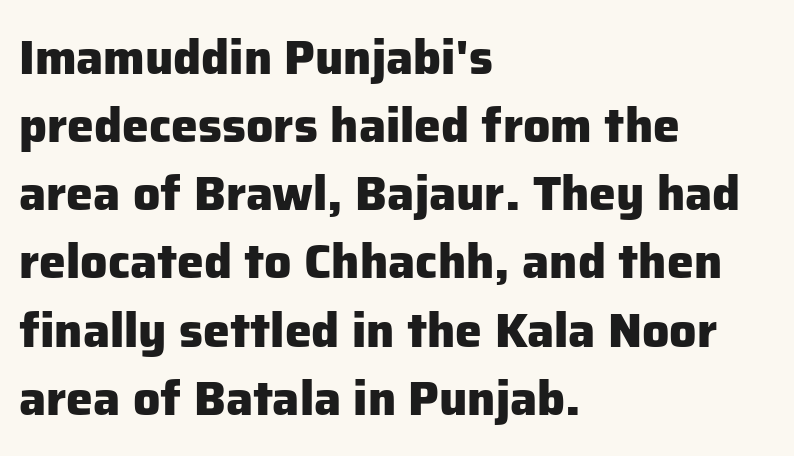
The image shows 48 px heavy sans-serif type, upright; set left-aligned, normal line spacing (1.42x), normal letter spacing, not underlined; low stroke contrast and a medium x-height.
